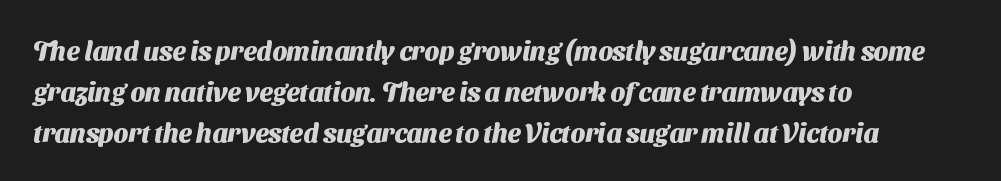
Q: Is the text bold? A: Yes.
Q: Is the text underlined? A: No.
Q: How is the paragraph aligned? A: Left-aligned.
Q: Is the spacing between letters normal or unusually wide? A: Normal.
Q: Is the spacing between lines tight, normal or loose? A: Normal.
